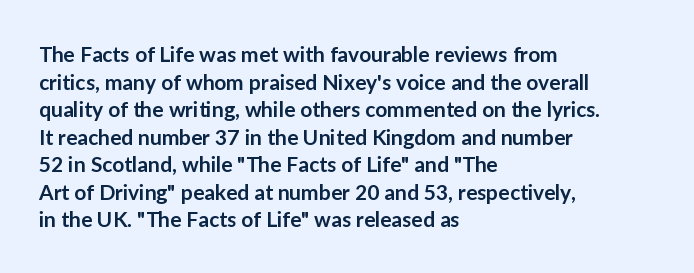
This sample uses plain, unmodified letter spacing. The foot of each line stays bare and open. The leading is moderate, giving the passage an even texture. A somewhat darkened texture: the type is semibold rather than bold.
